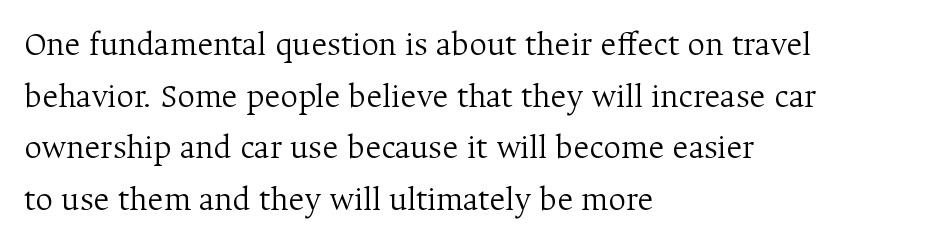
Q: Is the text bold? A: No.
Q: Is the text italic (slanted)? A: No, it is upright.
Q: Is the typeface a serif or a sans-serif typeface? A: Serif.
Q: Is the text underlined? A: No.
Q: How is the paragraph aligned? A: Left-aligned.
Q: Is the spacing between letters normal or unusually wide? A: Normal.
Q: Is the spacing between lines tight, normal or loose? A: Normal.
Q: Width (condensed, normal, or wide)? A: Normal.
Q: Stroke contrast? A: Medium.
Q: x-height? A: Medium.
Q: Monospaced? A: No.
